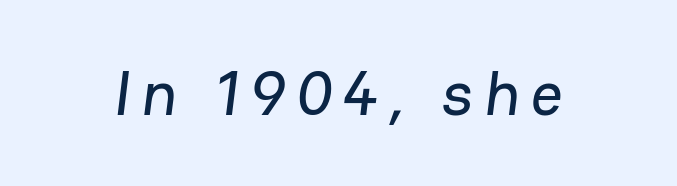
Only glyphs here, with clear space below each row. The letters advance in unequal steps, a hallmark of proportional type. Classification — sans serif.
